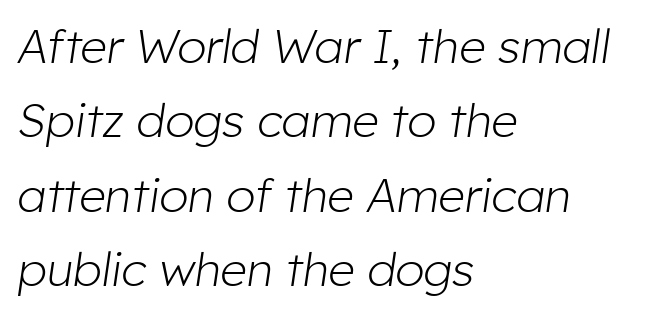
In terms of posture, this sample is oblique. Line spacing here is normal. The setting favours the left margin, as ordinary paragraphs usually do. A light-to-regular cut is what we see here.
